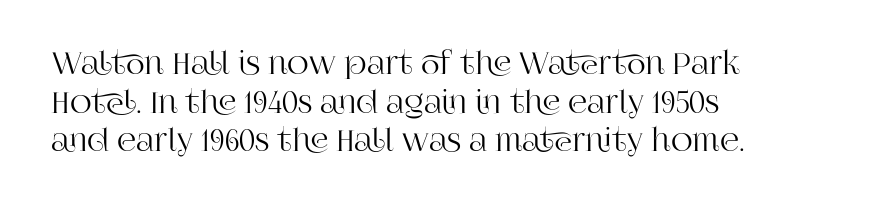
{"serif": "yes", "italic": "no", "width": "normal", "stroke_contrast": "high", "x_height": "large", "monospaced": "no", "underline": "no", "align": "left", "line_spacing": "normal", "line_spacing_ratio": 1.29, "letter_spacing": "normal", "letter_spacing_em": 0.0, "glyph_px": 30}
